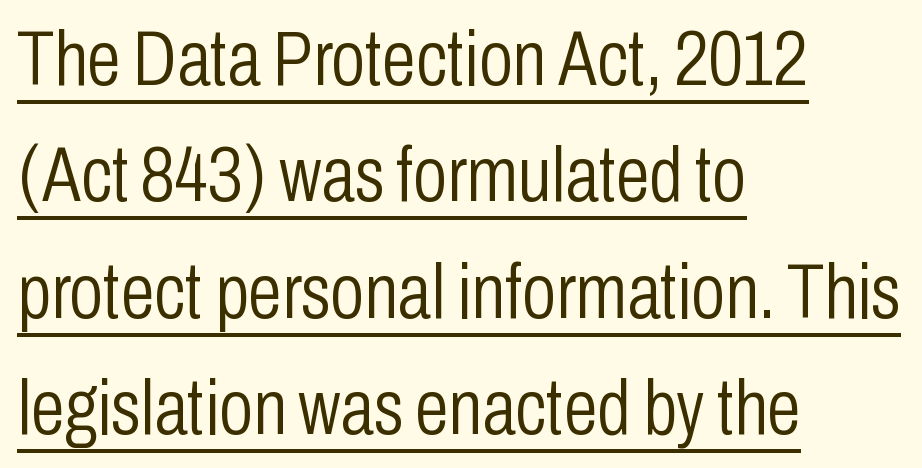
The space between consecutive lines is moderate. Rendered with straight, roman letterforms. The tracking reads as untouched default to a designer's eye. In designer terms, the underline attribute is active on this setting. The glyphs in this specimen are sans serif. Horizontally, the lines are justified to the leading edge only.
